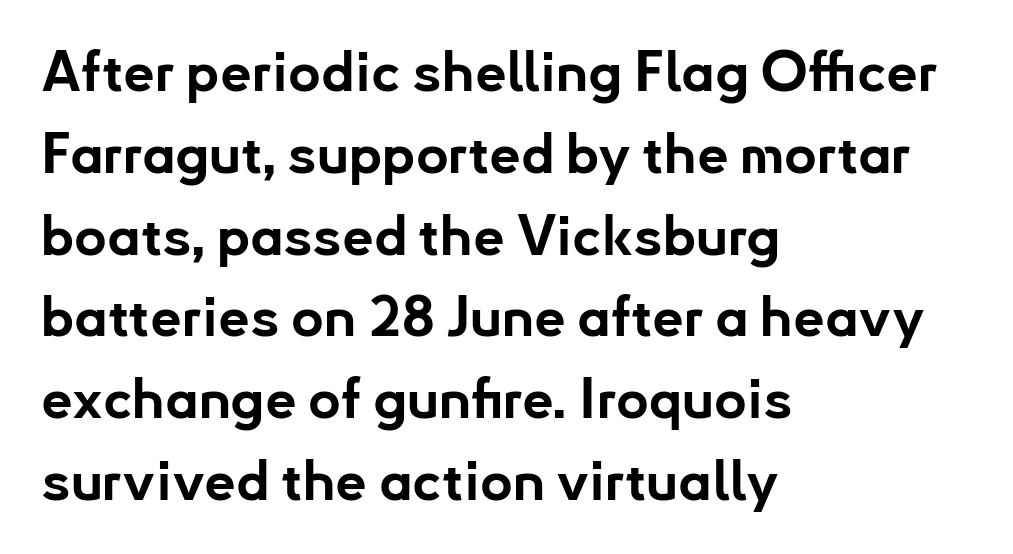
Q: Is the text bold? A: Yes.
Q: Is the text italic (slanted)? A: No, it is upright.
Q: Is the typeface a serif or a sans-serif typeface? A: Sans-serif.
Q: Is the text underlined? A: No.
Q: How is the paragraph aligned? A: Left-aligned.
Q: Is the spacing between letters normal or unusually wide? A: Normal.
Q: Is the spacing between lines tight, normal or loose? A: Normal.
Q: Width (condensed, normal, or wide)? A: Normal.
Q: Stroke contrast? A: Low.
Q: x-height? A: Small.
Q: Monospaced? A: No.
